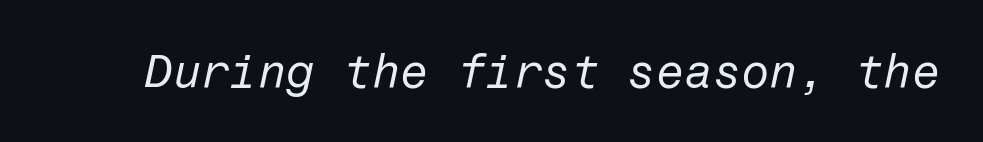
Q: Is the text bold? A: No.
Q: Is the text italic (slanted)? A: Yes, it leans right by about 12 degrees.
Q: Is the text underlined? A: No.
Q: Is the spacing between letters normal or unusually wide? A: Normal.
Q: Width (condensed, normal, or wide)? A: Normal.
Q: Stroke contrast? A: Low.
Q: x-height? A: Medium.
